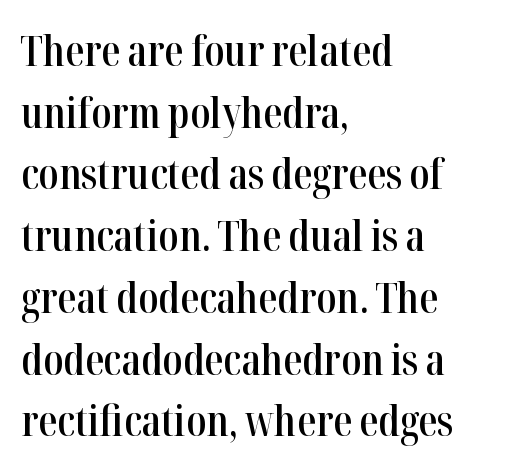
{"serif": "yes", "italic": "no", "bold": "semi", "weight": "semibold", "width": "condensed", "stroke_contrast": "high", "x_height": "medium", "monospaced": "no", "underline": "no", "align": "left", "line_spacing": "normal", "line_spacing_ratio": 1.47, "letter_spacing": "normal", "letter_spacing_em": 0.0, "glyph_px": 42}
